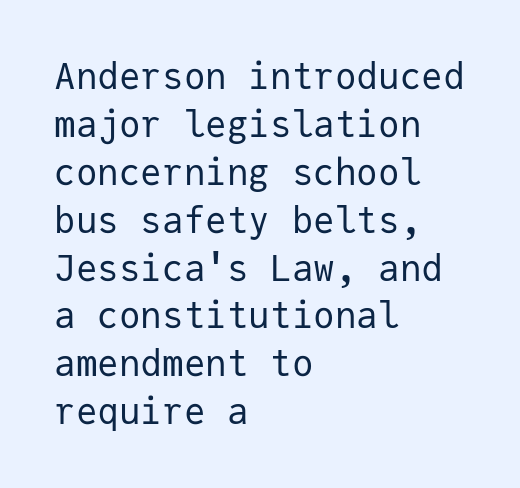
The letters carry no serifs — their stems end cleanly without finishing strokes. The type is set solid horizontally, with unmodified tracking. The zone under the glyphs is completely vacant. Looks like terminal output: every glyph gets an equal slot. Layout note: lines flush left.
